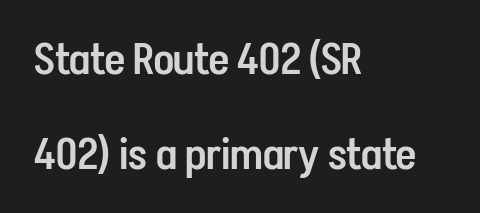
Q: Is the text bold? A: Semi-bold.
Q: Is the text italic (slanted)? A: No, it is upright.
Q: Is the typeface a serif or a sans-serif typeface? A: Sans-serif.
Q: Is the text underlined? A: No.
Q: How is the paragraph aligned? A: Left-aligned.
Q: Is the spacing between letters normal or unusually wide? A: Normal.
Q: Is the spacing between lines tight, normal or loose? A: Loose.
Q: Width (condensed, normal, or wide)? A: Condensed.
Q: Stroke contrast? A: Low.
Q: x-height? A: Medium.
Q: Monospaced? A: No.
